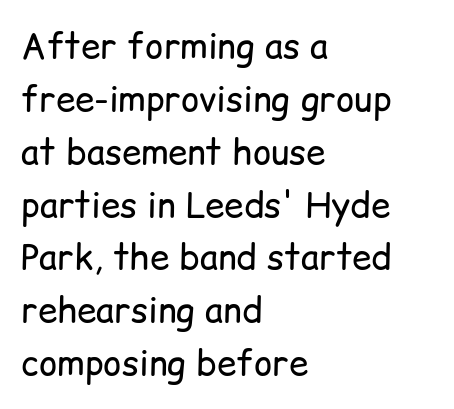
The font sits on the lighter half of the weight spectrum, regular included. Do the characters align in a grid? No, the font is proportional. Regarding serifs, this sample does without them. Notice how the passage keeps a crisp vertical edge on the left only.
